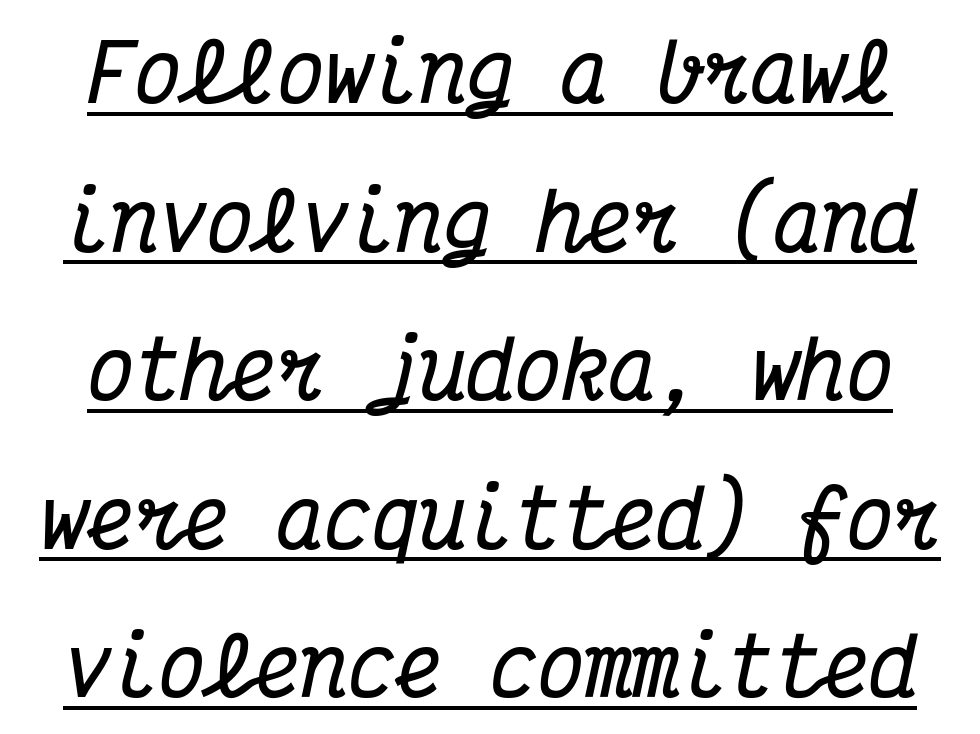
The image shows 79 px bold, condensed serif type, italic (leaning right), monospaced; set line spacing 1.88x, normal letter spacing, underlined; medium stroke contrast and a medium x-height.
